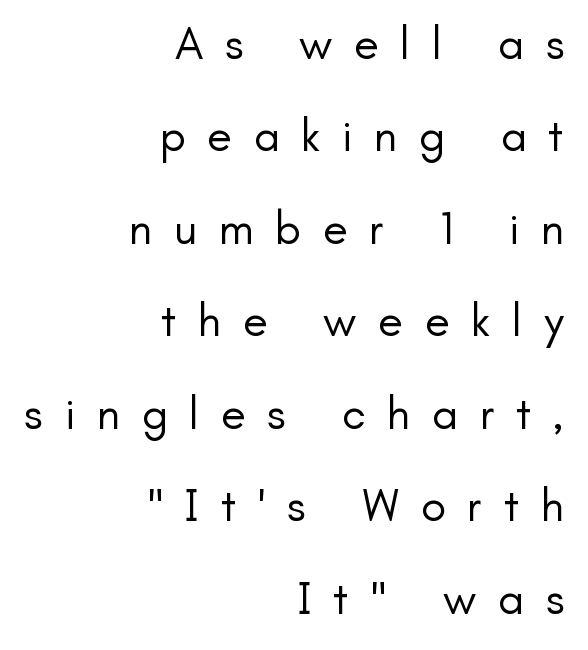
Q: Is the text bold? A: No.
Q: Is the text italic (slanted)? A: No, it is upright.
Q: Is the typeface a serif or a sans-serif typeface? A: Sans-serif.
Q: Is the text underlined? A: No.
Q: How is the paragraph aligned? A: Right-aligned.
Q: Is the spacing between letters normal or unusually wide? A: Unusually wide.
Q: Is the spacing between lines tight, normal or loose? A: Loose.
Q: Width (condensed, normal, or wide)? A: Normal.
Q: Stroke contrast? A: Low.
Q: x-height? A: Small.
Q: Monospaced? A: No.
